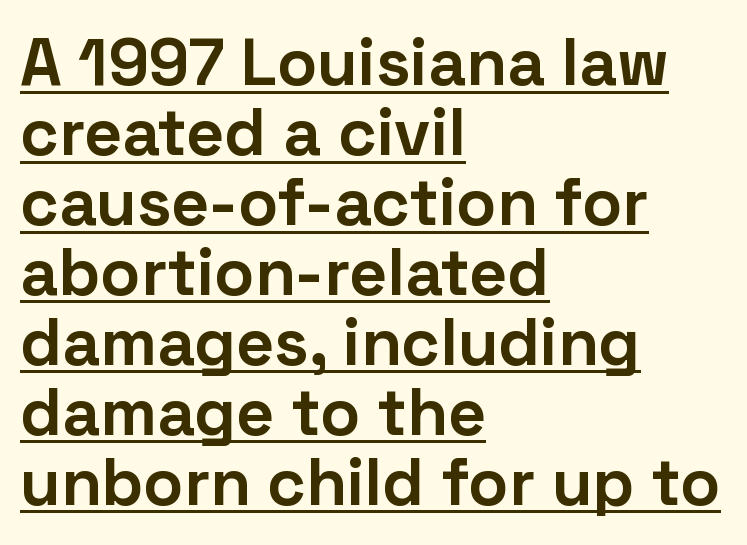
The image shows 66 px bold sans-serif type, upright; set left-aligned, tight line spacing (1.06x), normal letter spacing, underlined; low stroke contrast and a medium x-height.
